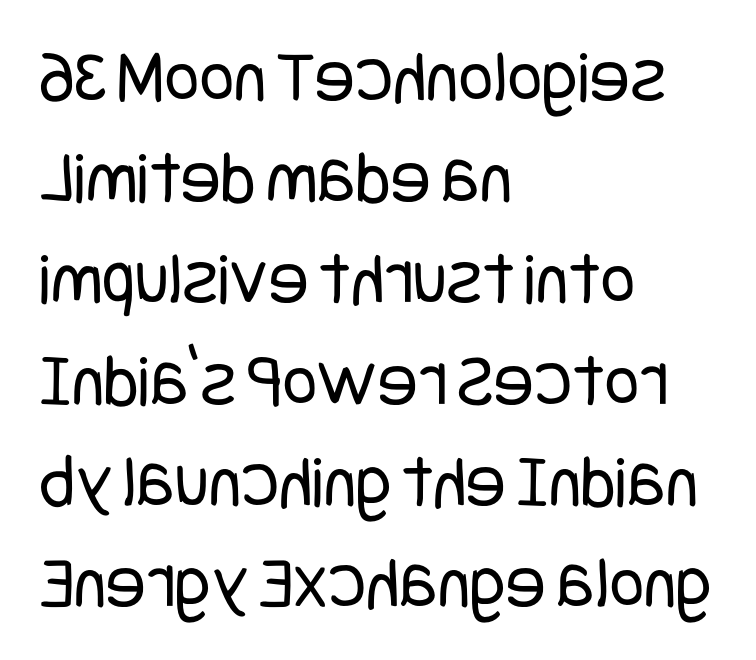
{"serif": "no", "italic": "no", "bold": "no", "weight": "regular", "width": "condensed", "stroke_contrast": "low", "x_height": "large", "underline": "no", "align": "left", "line_spacing": "normal", "line_spacing_ratio": 1.35, "letter_spacing": "normal", "letter_spacing_em": 0.0, "glyph_px": 75}
